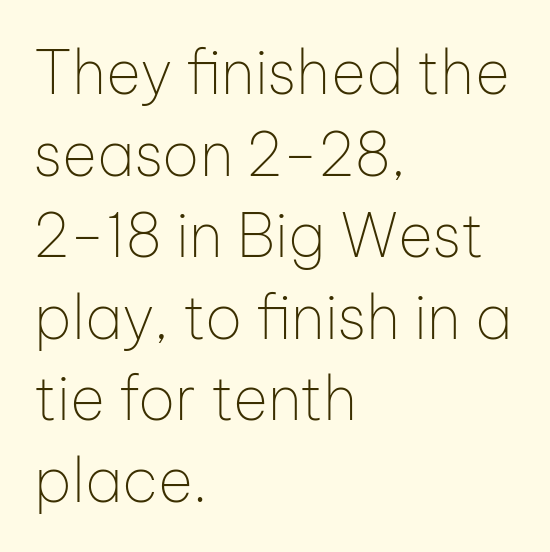
Q: Is the text bold? A: No.
Q: Is the text italic (slanted)? A: No, it is upright.
Q: Is the typeface a serif or a sans-serif typeface? A: Sans-serif.
Q: Is the text underlined? A: No.
Q: How is the paragraph aligned? A: Left-aligned.
Q: Is the spacing between letters normal or unusually wide? A: Normal.
Q: Is the spacing between lines tight, normal or loose? A: Normal.
Q: Width (condensed, normal, or wide)? A: Normal.
Q: Stroke contrast? A: Low.
Q: x-height? A: Medium.
Q: Monospaced? A: No.
